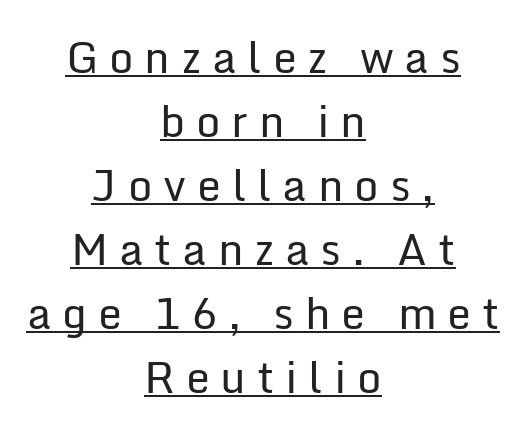
Q: Is the text bold? A: No.
Q: Is the text italic (slanted)? A: No, it is upright.
Q: Is the typeface a serif or a sans-serif typeface? A: Sans-serif.
Q: Is the text underlined? A: Yes.
Q: How is the paragraph aligned? A: Centered.
Q: Is the spacing between letters normal or unusually wide? A: Unusually wide.
Q: Is the spacing between lines tight, normal or loose? A: Normal.
Q: Width (condensed, normal, or wide)? A: Normal.
Q: Stroke contrast? A: Low.
Q: x-height? A: Medium.
Q: Monospaced? A: No.
